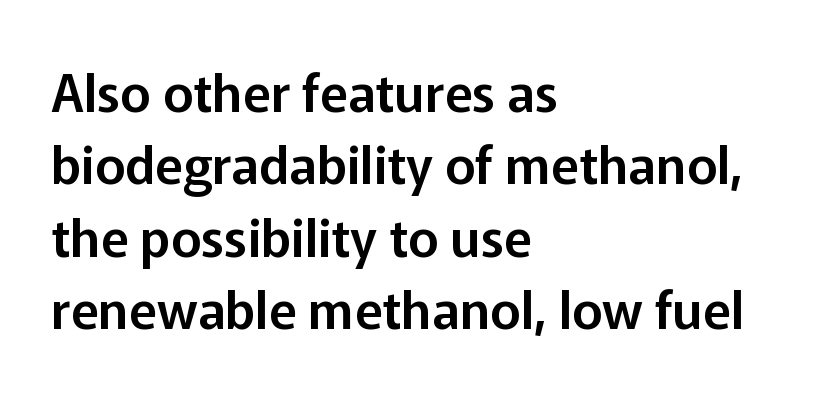
Ascenders rise straight up at ninety degrees. Vertical spacing — default. How are the letters spaced? Ordinarily, with no added tracking. Observe the absence of serifs on each vertical stroke in this sample. Any mark beneath the type? The region is blank.
